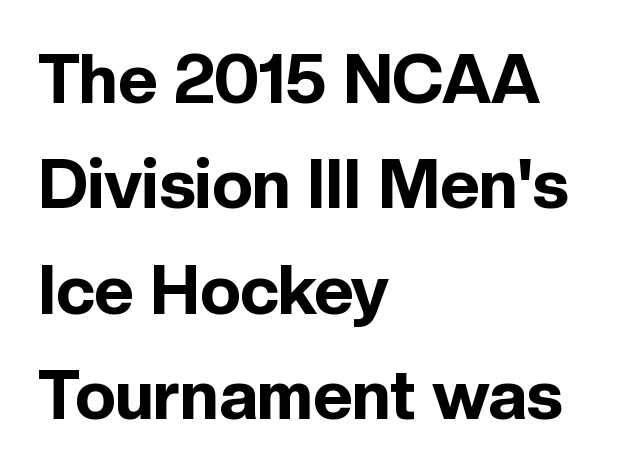
The image shows 68 px bold sans-serif type, upright; set left-aligned, normal line spacing (1.55x), normal letter spacing, not underlined; a medium x-height.
